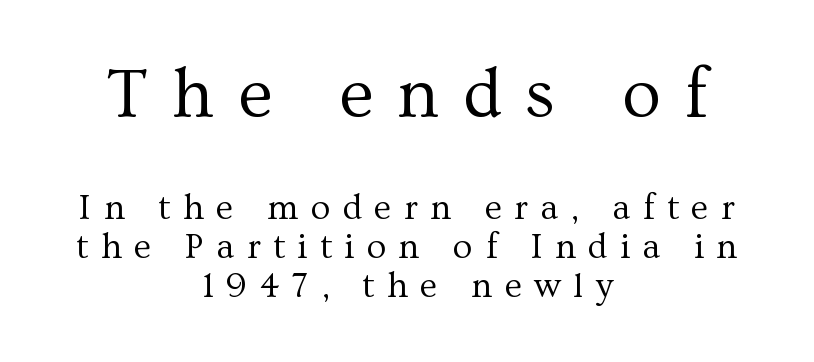
Each stroke keeps to a modest, everyday thickness or less. The gap between lines stays unmarked. Each letter's strokes conclude with small projecting serifs. Every character sits straight up, as roman type does.
